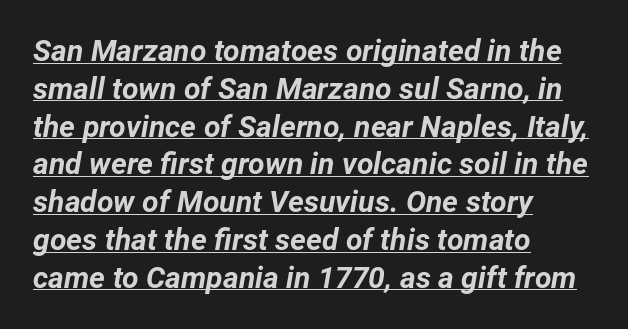
Q: Is the text bold? A: Yes.
Q: Is the text italic (slanted)? A: Yes, it leans right by about 12 degrees.
Q: Is the text underlined? A: Yes.
Q: How is the paragraph aligned? A: Left-aligned.
Q: Is the spacing between letters normal or unusually wide? A: Normal.
Q: Is the spacing between lines tight, normal or loose? A: Normal.
Q: Width (condensed, normal, or wide)? A: Normal.
Q: Stroke contrast? A: Low.
Q: x-height? A: Medium.
Q: Monospaced? A: No.
